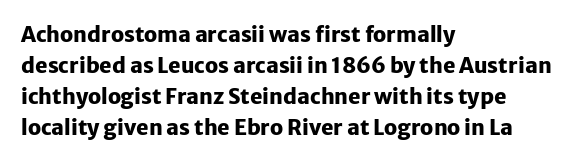
{"italic": "no", "bold": "yes", "underline": "no", "align": "left", "line_spacing": "normal", "line_spacing_ratio": 1.48, "letter_spacing": "normal", "letter_spacing_em": 0.0, "glyph_px": 21}
